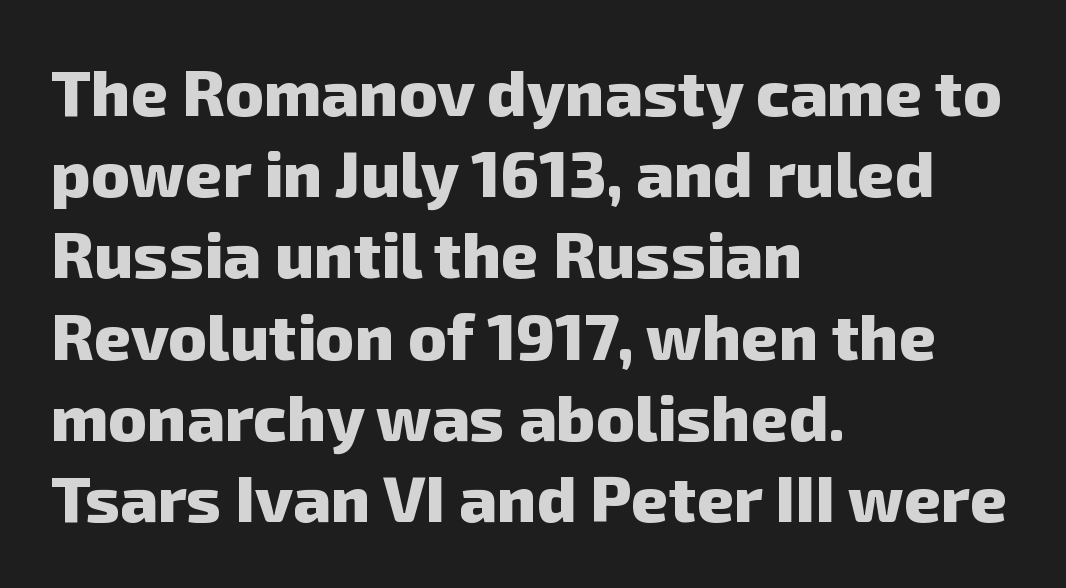
Q: Is the text bold? A: Yes.
Q: Is the typeface a serif or a sans-serif typeface? A: Sans-serif.
Q: Is the text underlined? A: No.
Q: How is the paragraph aligned? A: Left-aligned.
Q: Is the spacing between letters normal or unusually wide? A: Normal.
Q: Is the spacing between lines tight, normal or loose? A: Normal.
Q: Width (condensed, normal, or wide)? A: Normal.
Q: Stroke contrast? A: Low.
Q: x-height? A: Medium.
Q: Monospaced? A: No.
